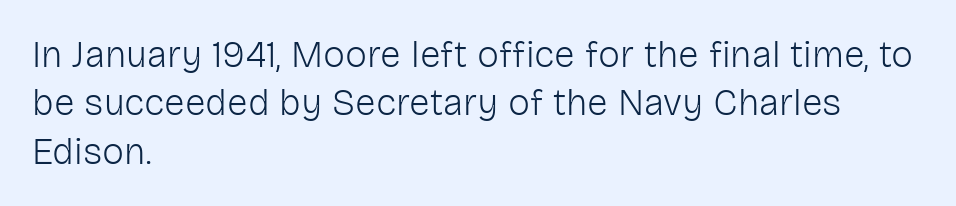
This is the regular roman posture of the typeface. Counters stay open thanks to moderate or lighter strokes. Anything drawn beneath the words? Only blank space. One-word summary of the alignment: left.
